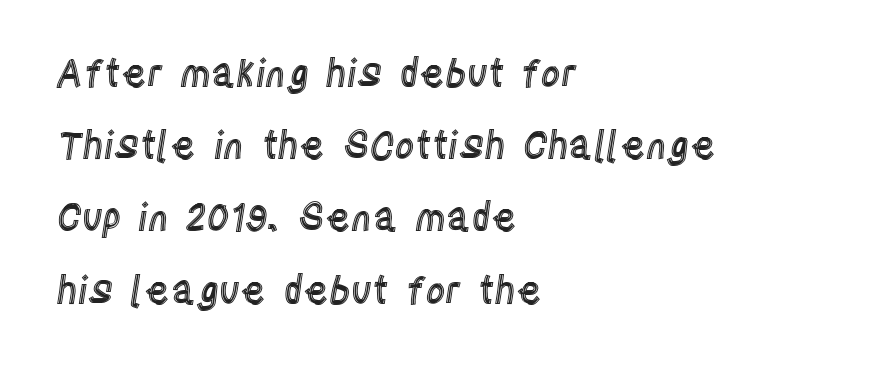
Where is the straight margin? On the left. The vertical gap from one line to the next is large. Character widths vary here, with narrow letters taking less room than wide ones. Standard letterfit; no display-style spreading of the glyphs. Letters rest on an invisible, unmarked baseline.
